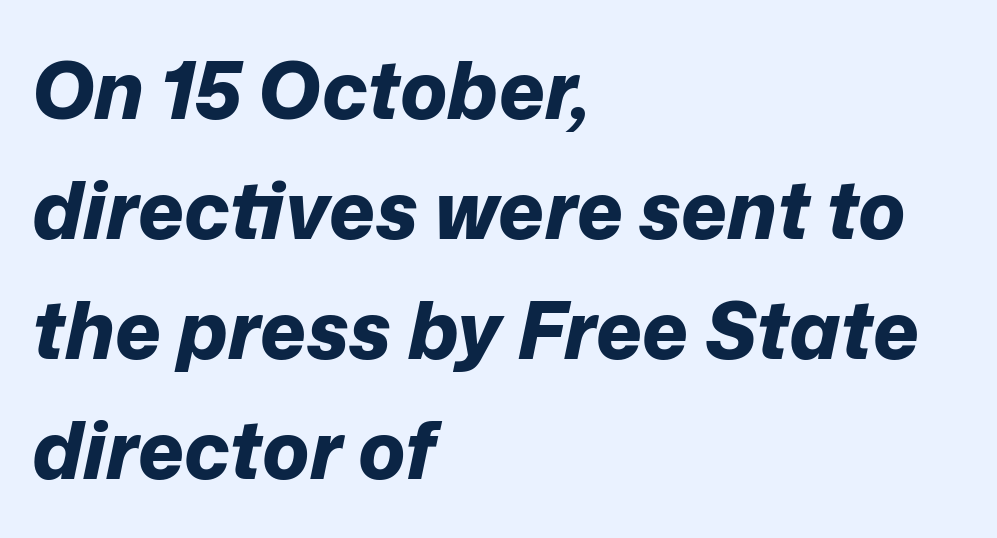
{"italic": "yes", "lean": "right", "slant_degrees": 12, "bold": "yes", "weight": "bold", "width": "normal", "stroke_contrast": "low", "x_height": "medium", "monospaced": "no", "underline": "no", "align": "left", "line_spacing": "normal", "line_spacing_ratio": 1.52, "letter_spacing": "normal", "letter_spacing_em": 0.0, "glyph_px": 79}
